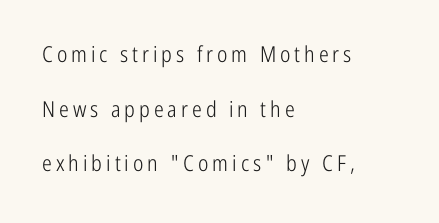
{"italic": "no", "bold": "no", "underline": "no", "align": "left", "line_spacing": "loose", "line_spacing_ratio": 2.48, "glyph_px": 22}
